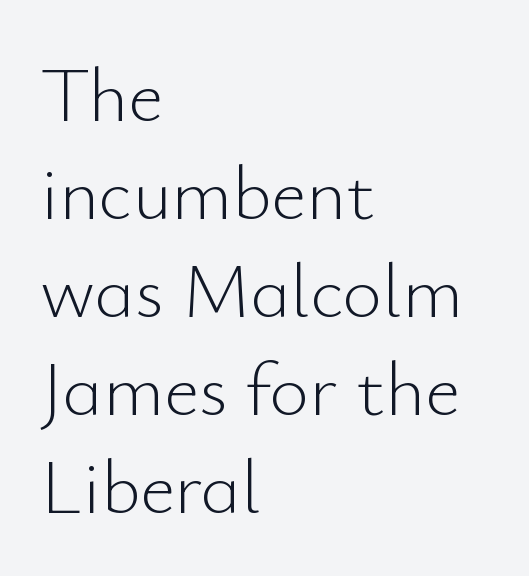
{"serif": "no", "italic": "no", "bold": "no", "weight": "light", "width": "normal", "stroke_contrast": "low", "x_height": "small", "monospaced": "no", "underline": "no", "align": "left", "line_spacing": "normal", "line_spacing_ratio": 1.29, "letter_spacing": "normal", "letter_spacing_em": 0.0, "glyph_px": 76}
